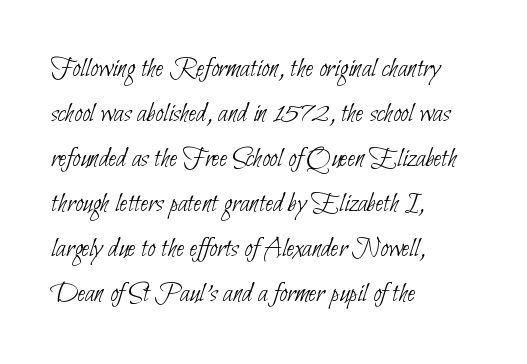
Q: Is the text bold? A: No.
Q: Is the typeface a serif or a sans-serif typeface? A: Sans-serif.
Q: Is the text underlined? A: No.
Q: How is the paragraph aligned? A: Left-aligned.
Q: Is the spacing between letters normal or unusually wide? A: Normal.
Q: Is the spacing between lines tight, normal or loose? A: Normal.
Q: Width (condensed, normal, or wide)? A: Condensed.
Q: Stroke contrast? A: Low.
Q: x-height? A: Small.
Q: Monospaced? A: No.
